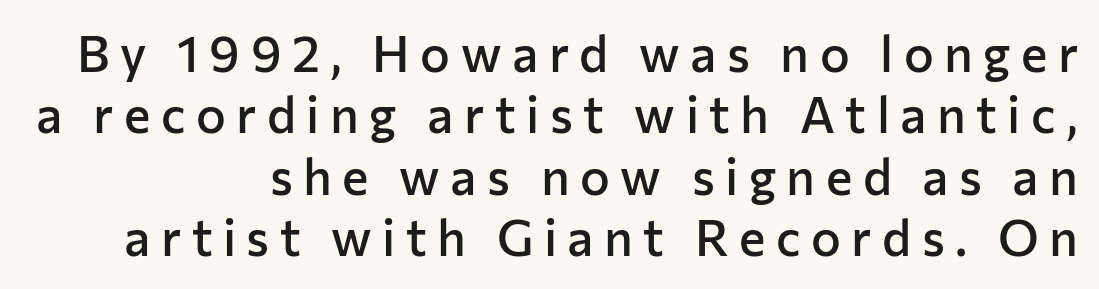
The image shows 50 px semibold sans-serif type, upright; set right-aligned, line spacing 1.23x, unusually wide letter spacing (+0.21 em), not underlined; low stroke contrast and a medium x-height.
